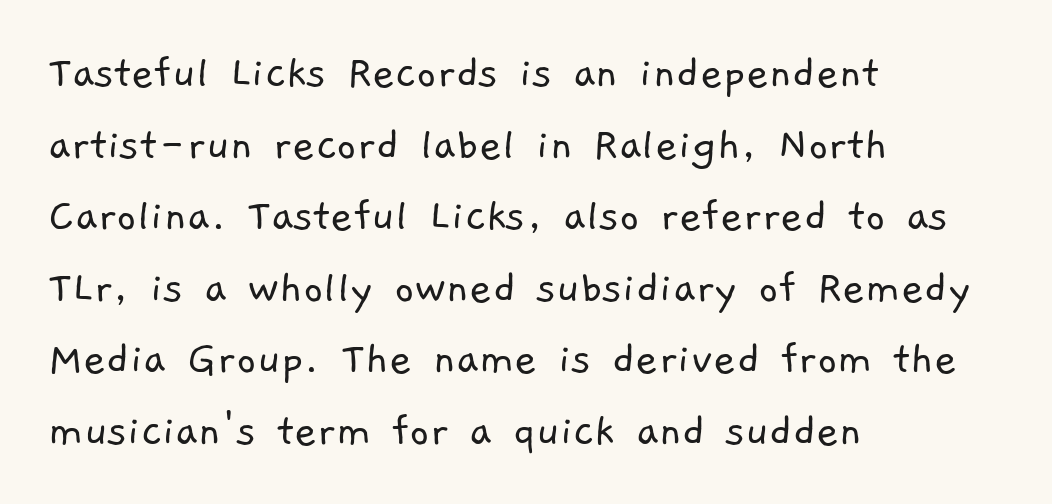
The letterforms sit at book weight or below. Words appear dense and cohesive because spacing is normal. One-word summary of the alignment: left. Does the type have serifs? No, each stem ends abruptly. Proportional: the letters do not fall into vertical columns.
